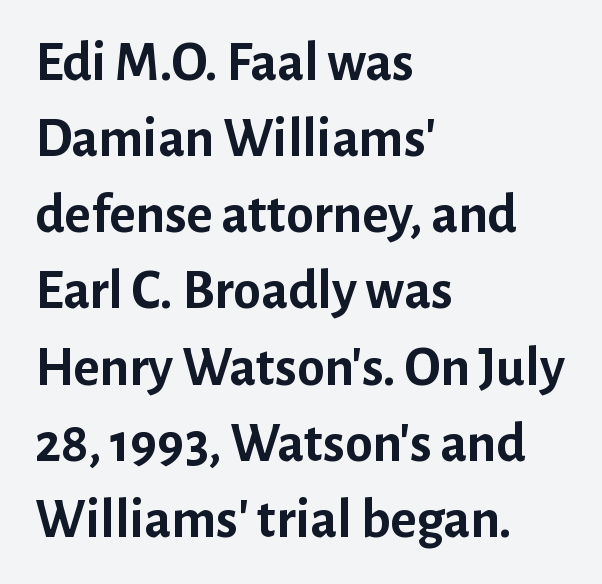
The image shows 56 px semibold sans-serif type, upright; set left-aligned, normal line spacing (1.36x), normal letter spacing, not underlined; low stroke contrast and a medium x-height.
